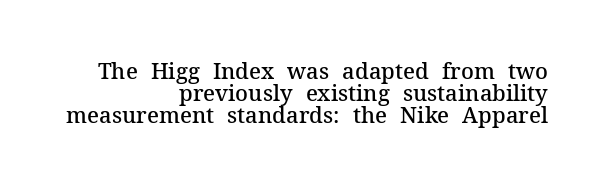
The image shows 22 px text type, upright; set right-aligned, tight line spacing (1.01x), normal letter spacing, not underlined.
